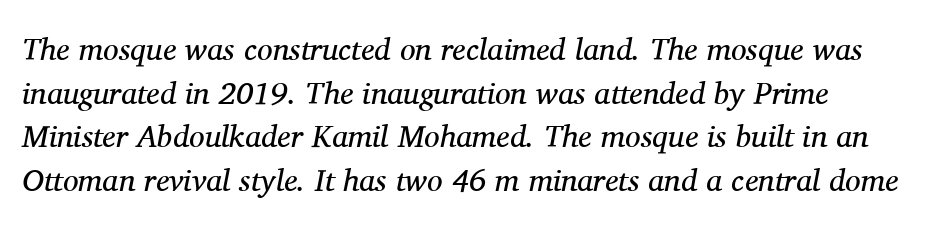
Q: Is the text bold? A: No.
Q: Is the text italic (slanted)? A: Yes, it leans right by about 11 degrees.
Q: Is the typeface a serif or a sans-serif typeface? A: Serif.
Q: Is the text underlined? A: No.
Q: How is the paragraph aligned? A: Left-aligned.
Q: Is the spacing between letters normal or unusually wide? A: Normal.
Q: Is the spacing between lines tight, normal or loose? A: Normal.
Q: Width (condensed, normal, or wide)? A: Normal.
Q: Stroke contrast? A: Medium.
Q: x-height? A: Medium.
Q: Monospaced? A: No.
